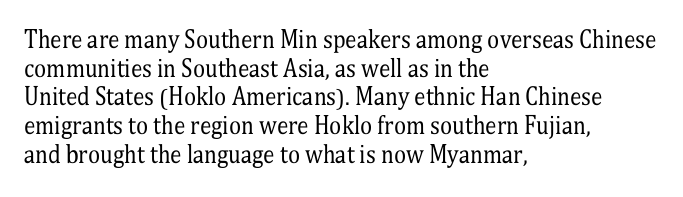
{"italic": "no", "bold": "no", "underline": "no", "align": "left", "line_spacing": "normal", "line_spacing_ratio": 1.25, "letter_spacing": "normal", "letter_spacing_em": 0.0, "glyph_px": 23}
